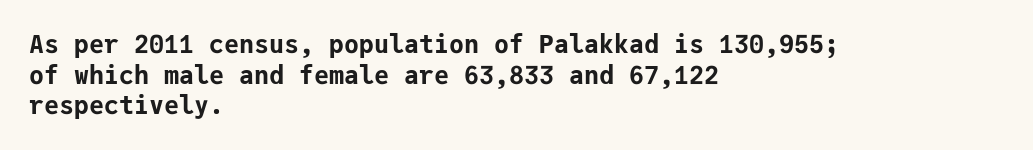
The image shows 25 px bold type, upright; set left-aligned, line spacing 1.23x, normal letter spacing, not underlined.
